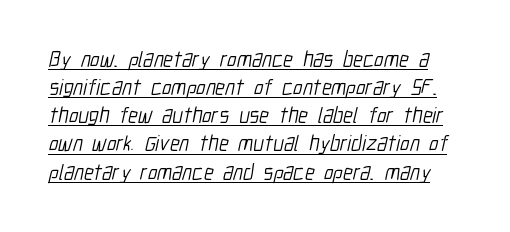
This reads as an unemphasized weight, regular at the heaviest. If you measured baseline to baseline, you'd find a middling distance. Notice how a bar underscores the lettering throughout. Glyph-to-glyph distance matches everyday printed text.
